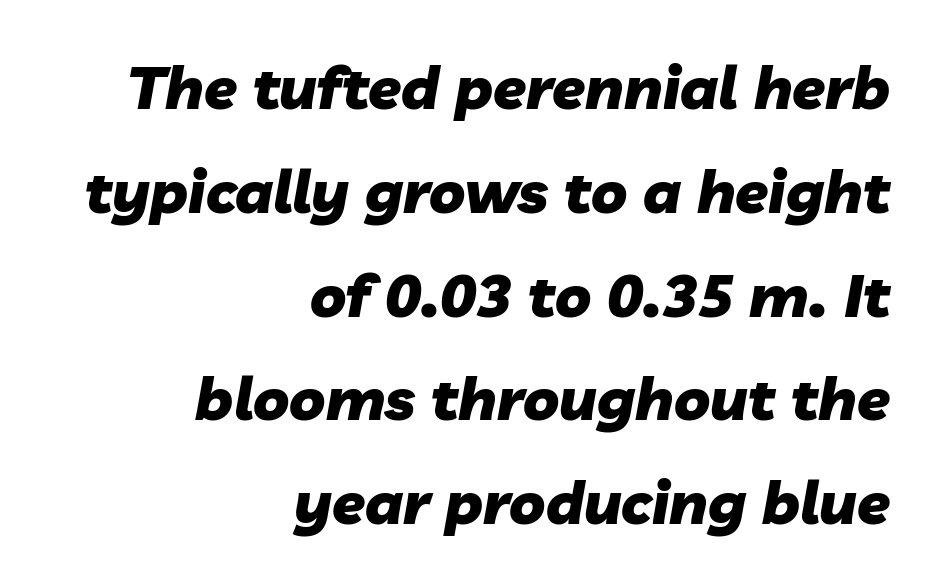
{"italic": "yes", "lean": "right", "slant_degrees": 10, "bold": "yes", "weight": "heavy", "width": "normal", "stroke_contrast": "low", "x_height": "medium", "monospaced": "no", "underline": "no", "align": "right", "line_spacing_ratio": 1.73, "letter_spacing": "normal", "letter_spacing_em": 0.0, "glyph_px": 60}
